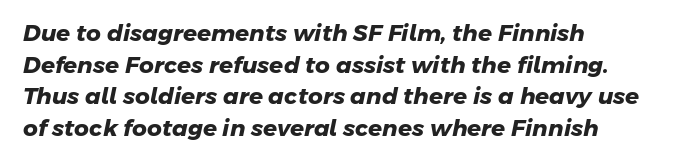
Q: Is the text bold? A: Yes.
Q: Is the text underlined? A: No.
Q: How is the paragraph aligned? A: Left-aligned.
Q: Is the spacing between letters normal or unusually wide? A: Normal.
Q: Is the spacing between lines tight, normal or loose? A: Normal.
